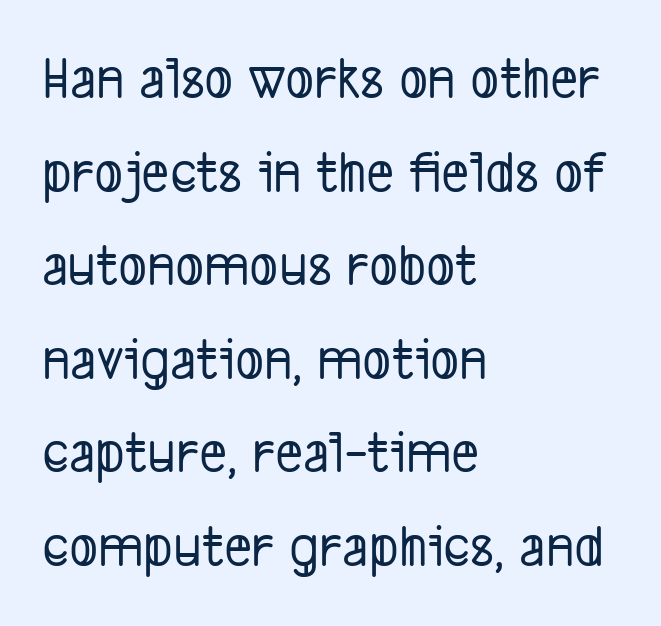
{"serif": "no", "width": "condensed", "stroke_contrast": "low", "x_height": "medium", "monospaced": "no", "underline": "no", "align": "left", "line_spacing": "normal", "line_spacing_ratio": 1.56, "letter_spacing": "normal", "letter_spacing_em": 0.0, "glyph_px": 60}
